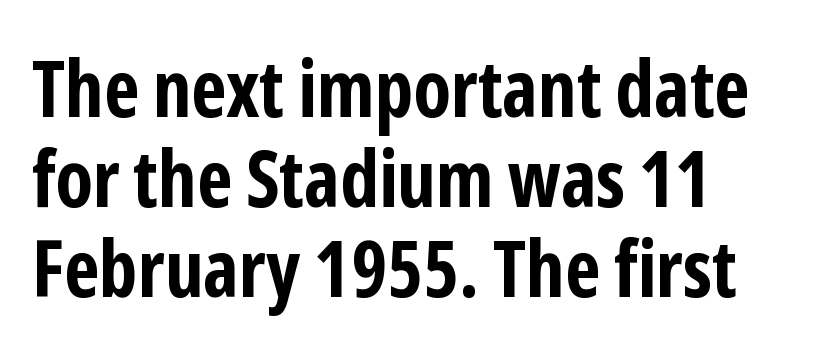
{"serif": "no", "italic": "no", "bold": "yes", "weight": "bold", "width": "condensed", "stroke_contrast": "low", "x_height": "medium", "monospaced": "no", "underline": "no", "align": "left", "line_spacing": "tight", "line_spacing_ratio": 1.14, "letter_spacing": "normal", "letter_spacing_em": 0.0, "glyph_px": 79}
